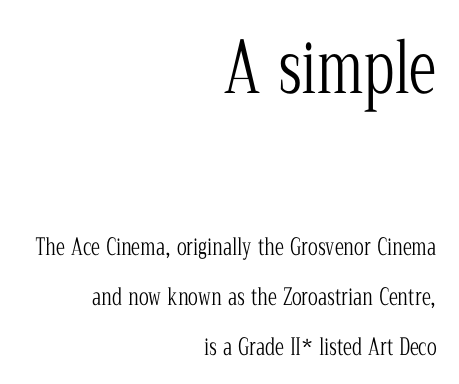
{"serif": "yes", "italic": "no", "bold": "no", "weight": "light", "width": "condensed", "stroke_contrast": "low", "x_height": "medium", "monospaced": "no", "underline": "no", "align": "right", "line_spacing": "loose", "line_spacing_ratio": 2.18, "letter_spacing": "normal", "letter_spacing_em": 0.0, "larger_block": "first", "size_ratio": 3.04, "glyph_px": 70}
